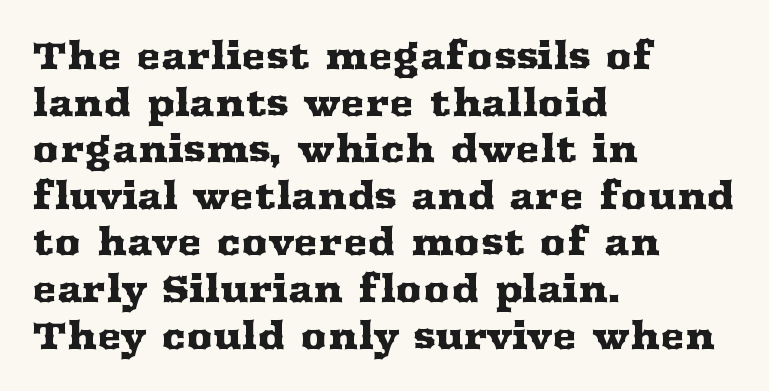
Examine the stroke ends and you'll spot serifs. The paragraph has a hard left edge and a soft right edge. Short note: letters normally spaced. Letters rest on an invisible, unmarked baseline. This is the regular roman posture of the typeface.
